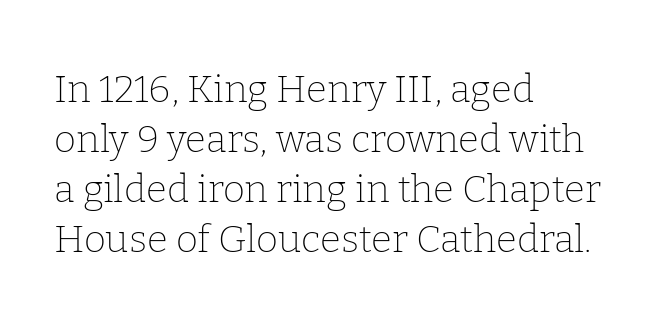
Q: Is the text bold? A: No.
Q: Is the text italic (slanted)? A: No, it is upright.
Q: Is the typeface a serif or a sans-serif typeface? A: Serif.
Q: Is the text underlined? A: No.
Q: How is the paragraph aligned? A: Left-aligned.
Q: Is the spacing between letters normal or unusually wide? A: Normal.
Q: Is the spacing between lines tight, normal or loose? A: Normal.
Q: Width (condensed, normal, or wide)? A: Normal.
Q: Stroke contrast? A: Low.
Q: x-height? A: Medium.
Q: Monospaced? A: No.
